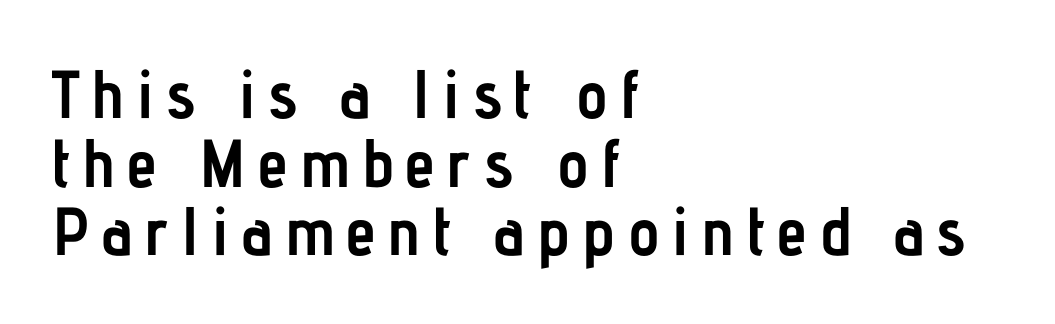
{"serif": "no", "italic": "no", "bold": "yes", "weight": "semibold", "width": "condensed", "stroke_contrast": "low", "x_height": "medium", "monospaced": "no", "underline": "no", "align": "left", "line_spacing": "tight", "line_spacing_ratio": 1.01, "glyph_px": 68}
